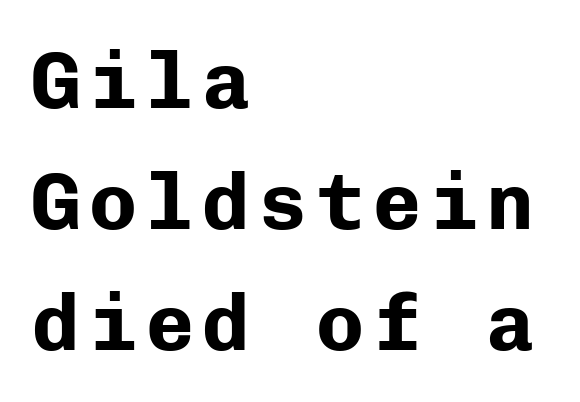
Q: Is the text bold? A: Yes.
Q: Is the text italic (slanted)? A: No, it is upright.
Q: Is the typeface a serif or a sans-serif typeface? A: Sans-serif.
Q: Is the text underlined? A: No.
Q: How is the paragraph aligned? A: Left-aligned.
Q: Is the spacing between lines tight, normal or loose? A: Normal.
Q: Width (condensed, normal, or wide)? A: Normal.
Q: Stroke contrast? A: Low.
Q: x-height? A: Medium.
Q: Monospaced? A: Yes.
